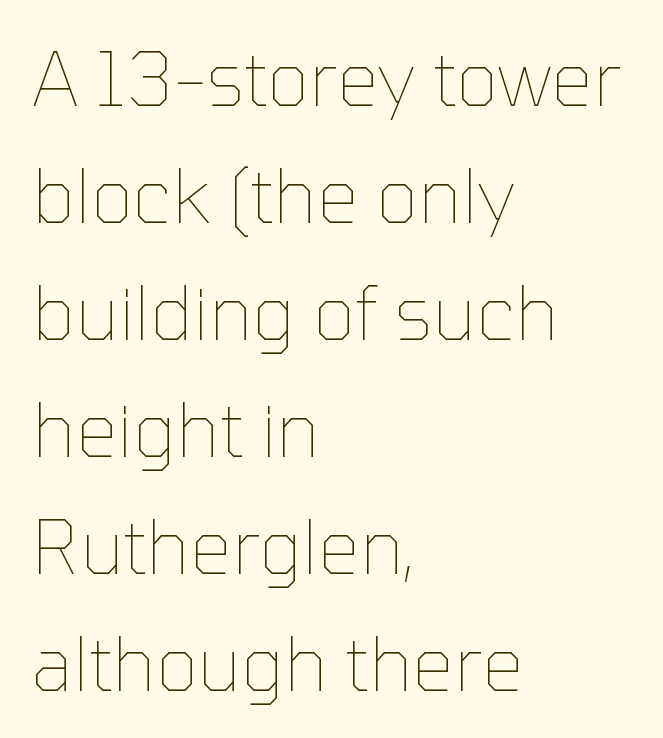
Q: Is the text bold? A: No.
Q: Is the text italic (slanted)? A: No, it is upright.
Q: Is the text underlined? A: No.
Q: How is the paragraph aligned? A: Left-aligned.
Q: Is the spacing between letters normal or unusually wide? A: Normal.
Q: Is the spacing between lines tight, normal or loose? A: Normal.
Q: Width (condensed, normal, or wide)? A: Normal.
Q: Stroke contrast? A: Low.
Q: x-height? A: Medium.
Q: Monospaced? A: No.
